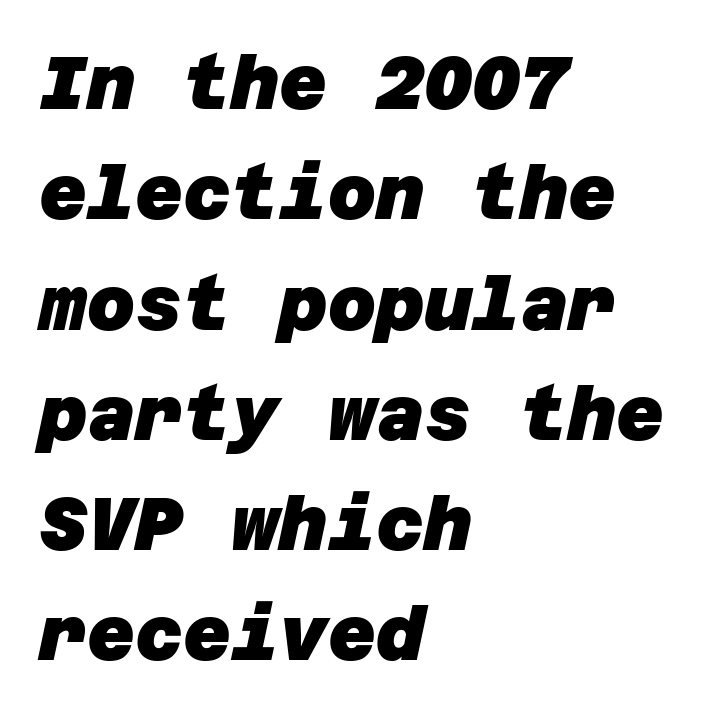
Q: Is the text bold? A: Yes.
Q: Is the typeface a serif or a sans-serif typeface? A: Sans-serif.
Q: Is the text underlined? A: No.
Q: How is the paragraph aligned? A: Left-aligned.
Q: Is the spacing between letters normal or unusually wide? A: Normal.
Q: Is the spacing between lines tight, normal or loose? A: Normal.
Q: Width (condensed, normal, or wide)? A: Normal.
Q: Stroke contrast? A: Low.
Q: x-height? A: Large.
